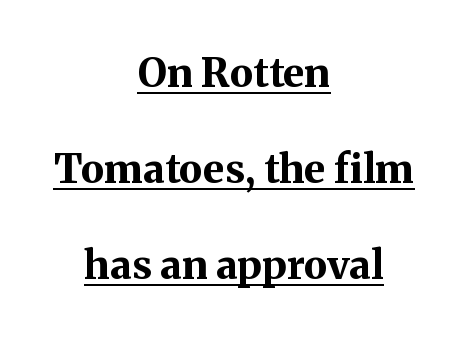
The image shows 40 px bold serif type, upright; set centered, loose line spacing (2.4x), normal letter spacing, underlined; medium stroke contrast and a medium x-height.
